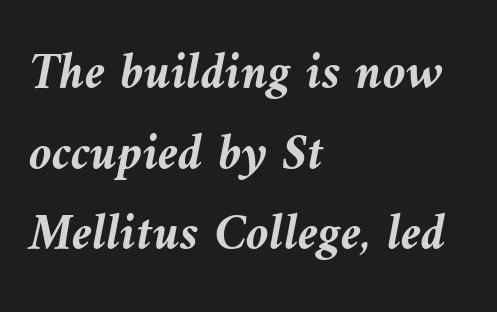
The image shows 52 px semibold type, italic (leaning left); set left-aligned, normal line spacing (1.55x), normal letter spacing, not underlined; medium stroke contrast and a medium x-height.
